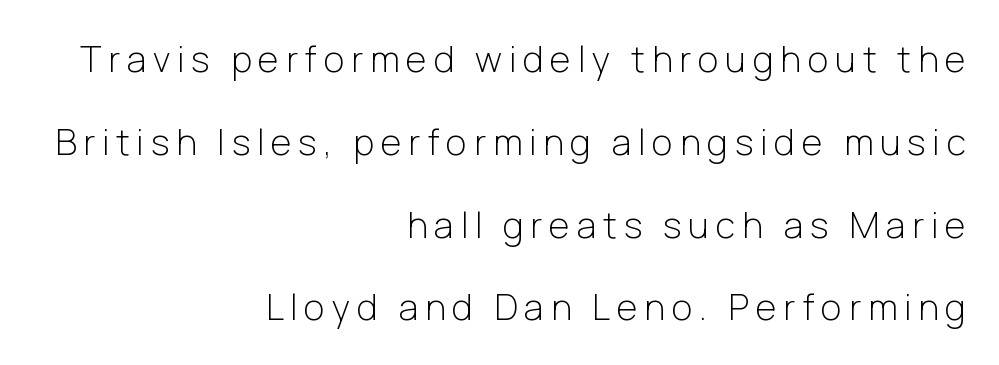
Loosely led — the rows are spread out. Note the varied advance widths — an 'i' is clearly narrower than an 'm'. This sample uses an upright cut, with every glyph sitting square on the baseline. Examine the stroke ends and you'll find no serifs. Reading down the block, your eye finds every line finishing at a fixed right position. Bold? No — there's no thickening of the strokes.
